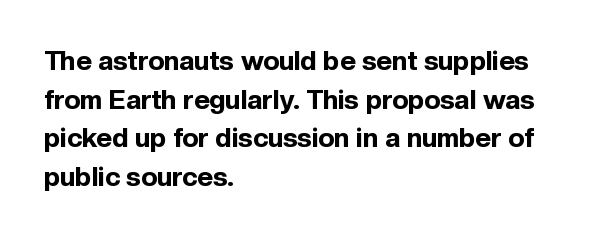
The image shows 27 px bold type, upright; set left-aligned, normal line spacing (1.43x), normal letter spacing, not underlined.
